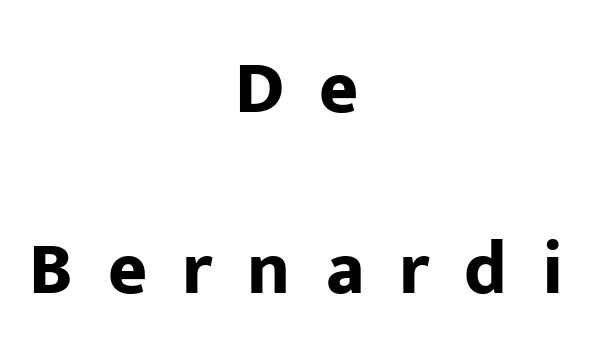
{"serif": "no", "italic": "no", "bold": "yes", "weight": "bold", "width": "normal", "stroke_contrast": "low", "x_height": "medium", "monospaced": "no", "underline": "no", "align": "center", "line_spacing": "loose", "line_spacing_ratio": 2.41, "letter_spacing": "wide", "letter_spacing_em": 0.47, "glyph_px": 75}
